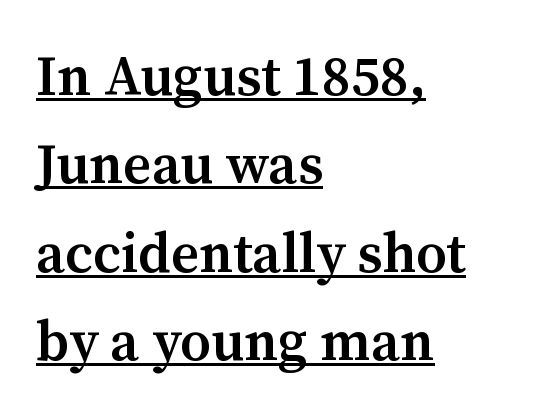
The image shows 56 px semibold serif type, upright; set left-aligned, normal line spacing (1.58x), normal letter spacing, underlined; medium stroke contrast and a medium x-height.
